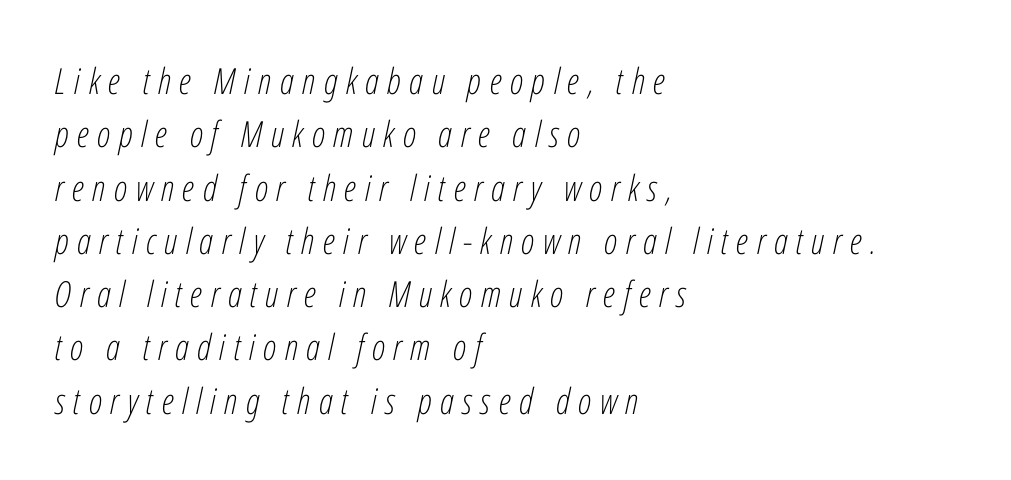
No chunkiness to these letters — they're not bold. Inter-character spacing is expanded well beyond the font's built-in metrics. When letters slant like this, we call the style italic. This rendering features lettering with no underline.
